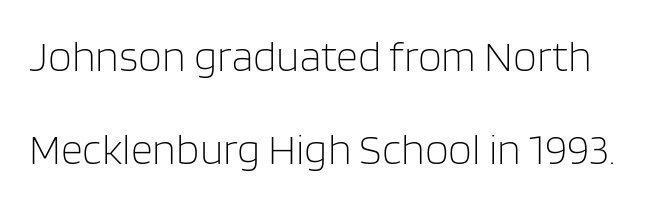
The image shows 43 px light sans-serif type, upright; set loose line spacing (2.16x), normal letter spacing, not underlined; low stroke contrast and a large x-height.
